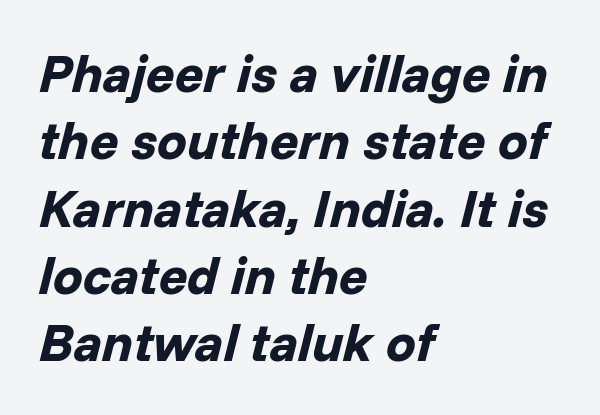
Q: Is the text bold? A: Yes.
Q: Is the text italic (slanted)? A: Yes, it leans right by about 14 degrees.
Q: Is the text underlined? A: No.
Q: How is the paragraph aligned? A: Left-aligned.
Q: Is the spacing between letters normal or unusually wide? A: Normal.
Q: Is the spacing between lines tight, normal or loose? A: Normal.
Q: Width (condensed, normal, or wide)? A: Normal.
Q: Stroke contrast? A: Low.
Q: x-height? A: Medium.
Q: Monospaced? A: No.
